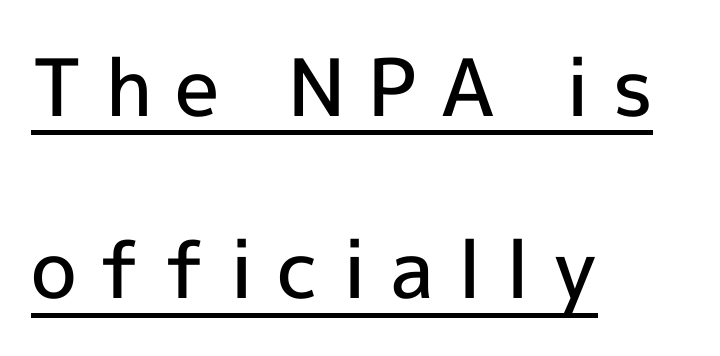
{"serif": "no", "italic": "no", "bold": "semi", "weight": "semibold", "width": "normal", "x_height": "medium", "monospaced": "no", "underline": "yes", "align": "left", "line_spacing": "loose", "line_spacing_ratio": 2.31, "letter_spacing": "wide", "letter_spacing_em": 0.29, "glyph_px": 79}
